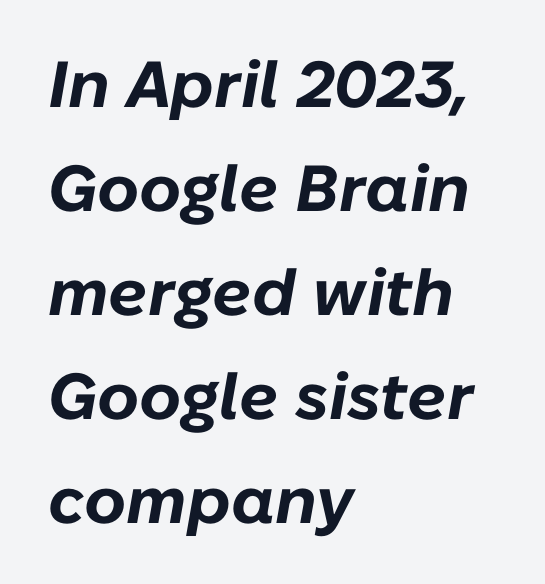
Q: Is the text bold? A: Yes.
Q: Is the text italic (slanted)? A: Yes, it leans right by about 10 degrees.
Q: Is the text underlined? A: No.
Q: How is the paragraph aligned? A: Left-aligned.
Q: Is the spacing between letters normal or unusually wide? A: Normal.
Q: Is the spacing between lines tight, normal or loose? A: Normal.
Q: Width (condensed, normal, or wide)? A: Normal.
Q: Stroke contrast? A: Low.
Q: x-height? A: Medium.
Q: Monospaced? A: No.
